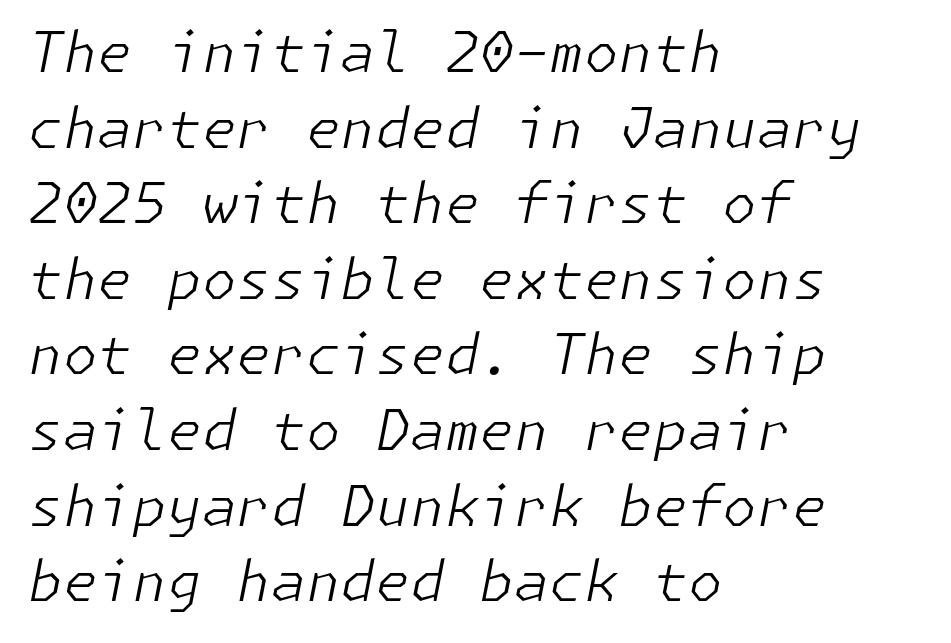
Weight: not bold — regular or lighter. Check under the words: just untouched page. A typesetter would mark this as italic. Every row of glyphs begins at an identical x-position on the left. The space between consecutive lines is moderate. Standard letterfit; no display-style spreading of the glyphs.
